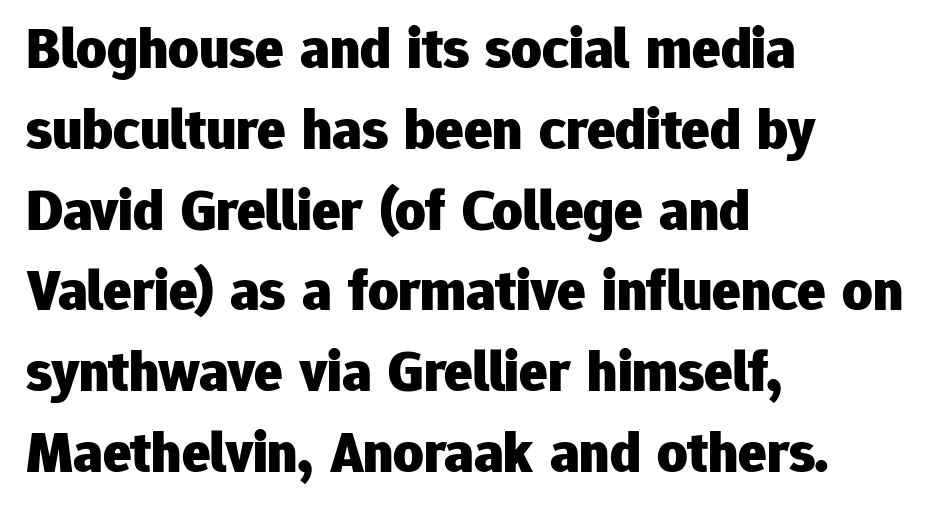
The image shows 59 px heavy sans-serif type, upright; set left-aligned, normal line spacing (1.37x), normal letter spacing, not underlined; low stroke contrast and a medium x-height.
